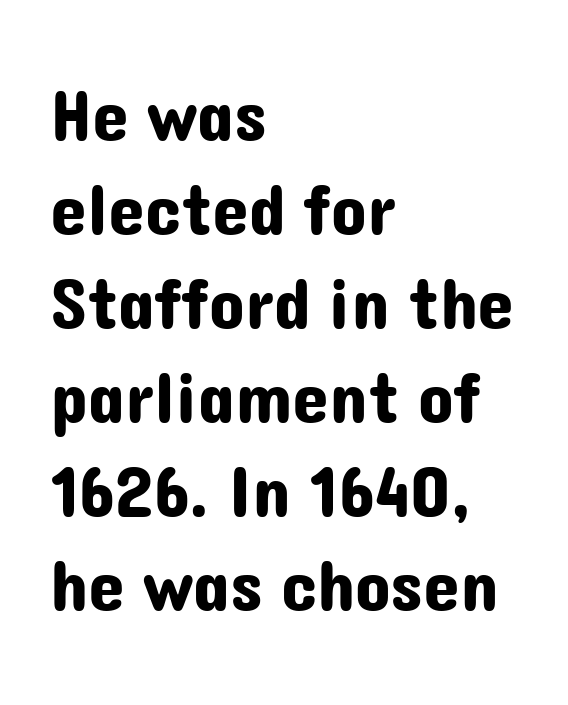
Q: Is the text italic (slanted)? A: No, it is upright.
Q: Is the typeface a serif or a sans-serif typeface? A: Sans-serif.
Q: Is the text underlined? A: No.
Q: How is the paragraph aligned? A: Left-aligned.
Q: Is the spacing between letters normal or unusually wide? A: Normal.
Q: Is the spacing between lines tight, normal or loose? A: Normal.
Q: Width (condensed, normal, or wide)? A: Normal.
Q: Stroke contrast? A: Low.
Q: x-height? A: Medium.
Q: Monospaced? A: No.
